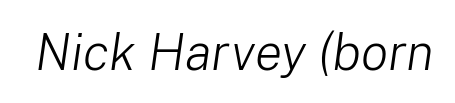
{"italic": "yes", "lean": "right", "slant_degrees": 8, "bold": "no", "weight": "light", "width": "normal", "stroke_contrast": "low", "x_height": "medium", "monospaced": "no", "underline": "no", "letter_spacing": "normal", "letter_spacing_em": 0.0, "glyph_px": 51}
